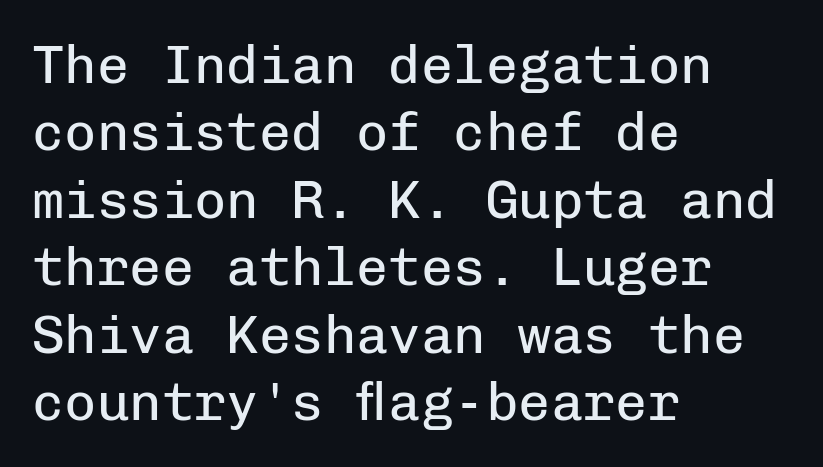
Clear beneath every line of the passage. Which margin do the lines hug? The left one — the right edge is uneven. The passage shown is typeset with a sans-serif family. The lettering holds an erect, upright posture throughout. The face used here is rendered with its standard letterfit.
